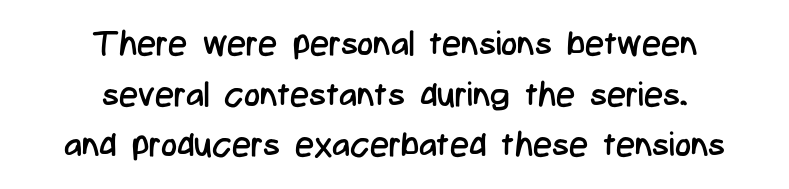
The image shows 34 px regular-weight, condensed sans-serif type, upright; set centered, normal line spacing (1.49x), normal letter spacing, not underlined; low stroke contrast and a medium x-height.
